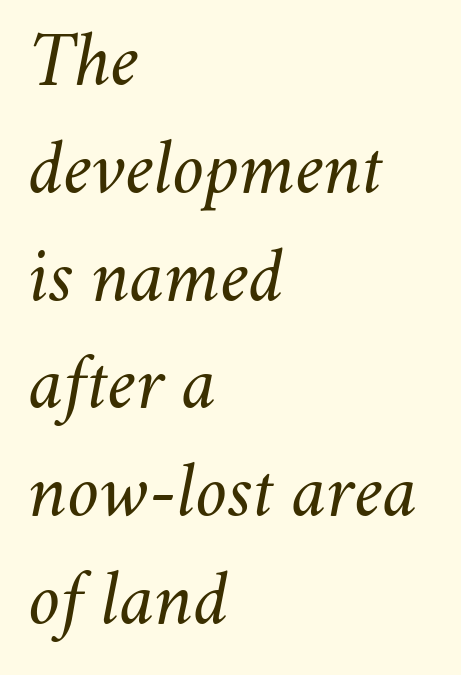
The image shows 77 px regular-weight type, italic (leaning right); set left-aligned, normal line spacing (1.4x), normal letter spacing, not underlined; medium stroke contrast and a small x-height.
